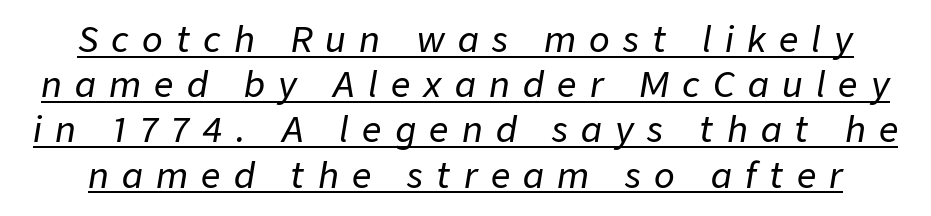
{"italic": "yes", "lean": "right", "slant_degrees": 9, "width": "normal", "stroke_contrast": "low", "x_height": "medium", "monospaced": "no", "underline": "yes", "line_spacing": "normal", "line_spacing_ratio": 1.33, "letter_spacing": "wide", "letter_spacing_em": 0.39, "glyph_px": 34}
